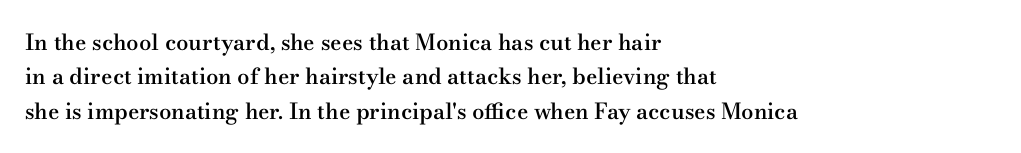
The image shows 22 px text type, upright; set left-aligned, normal line spacing (1.56x), normal letter spacing, not underlined.
